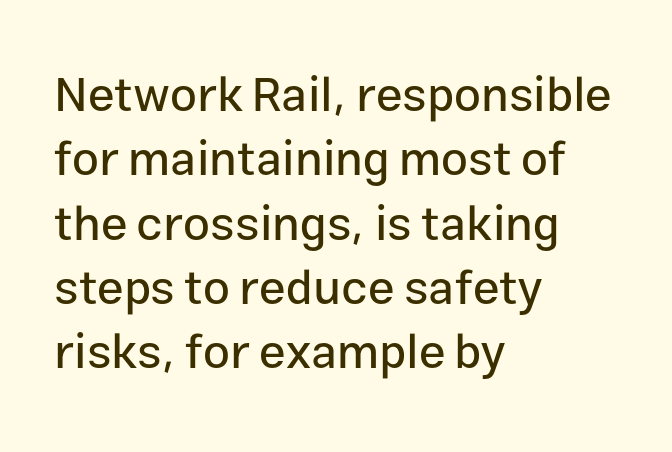
{"serif": "no", "italic": "no", "width": "normal", "stroke_contrast": "low", "x_height": "medium", "monospaced": "no", "underline": "no", "align": "left", "line_spacing": "normal", "line_spacing_ratio": 1.34, "letter_spacing": "normal", "letter_spacing_em": 0.0, "glyph_px": 48}
